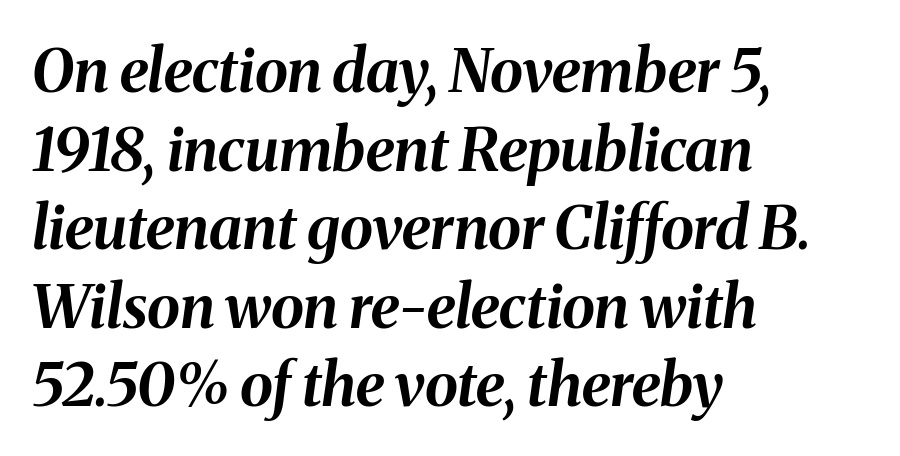
{"italic": "yes", "lean": "right", "slant_degrees": 8, "bold": "yes", "weight": "bold", "width": "normal", "stroke_contrast": "medium", "x_height": "medium", "monospaced": "no", "underline": "no", "align": "left", "line_spacing": "normal", "line_spacing_ratio": 1.31, "letter_spacing": "normal", "letter_spacing_em": 0.0, "glyph_px": 60}
